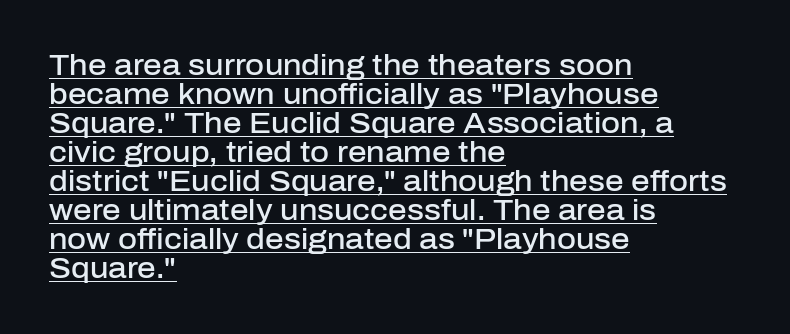
The image shows 29 px semibold sans-serif type, upright; set left-aligned, tight line spacing (1.0x), normal letter spacing, underlined; low stroke contrast and a medium x-height.
